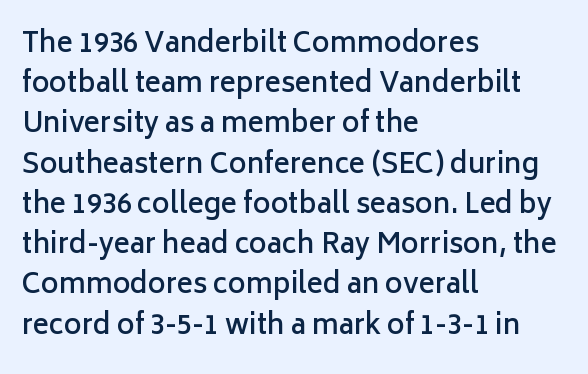
The paragraph has a hard left edge and a soft right edge. Nobody drew a line under any word here. Notice how descenders clear the ascenders below comfortably — that's standard leading. Its strokes are somewhat broadened, the hallmark of semibold type. The axis of the letterforms is exactly vertical. The letterforms sit shoulder to shoulder at normal distance.
